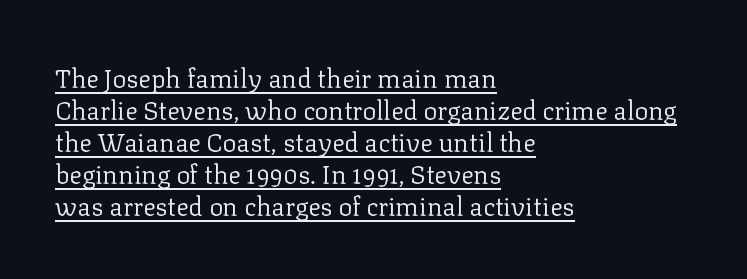
The image shows 26 px text type, upright; set left-aligned, line spacing 1.23x, normal letter spacing, underlined.
